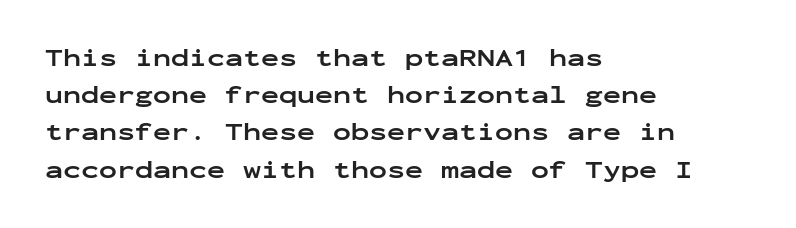
Q: Is the text bold? A: Yes.
Q: Is the text italic (slanted)? A: No, it is upright.
Q: Is the text underlined? A: No.
Q: How is the paragraph aligned? A: Left-aligned.
Q: Is the spacing between letters normal or unusually wide? A: Normal.
Q: Is the spacing between lines tight, normal or loose? A: Normal.
